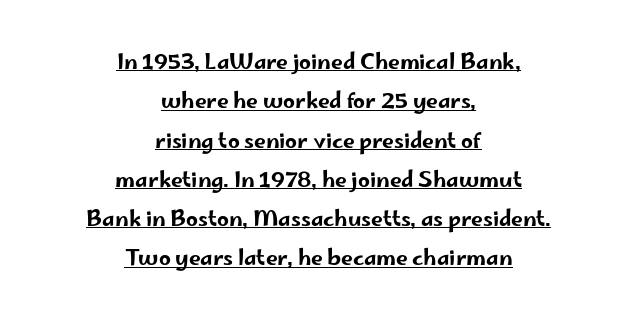
Q: Is the text italic (slanted)? A: No, it is upright.
Q: Is the text underlined? A: Yes.
Q: How is the paragraph aligned? A: Centered.
Q: Is the spacing between letters normal or unusually wide? A: Normal.
